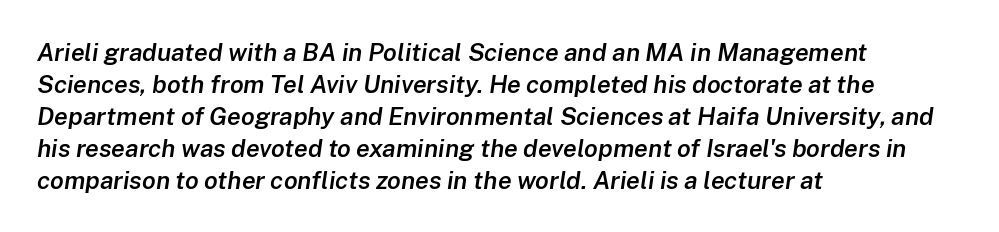
{"italic": "yes", "lean": "right", "slant_degrees": 8, "bold": "semi", "underline": "no", "align": "left", "line_spacing": "normal", "line_spacing_ratio": 1.28, "letter_spacing": "normal", "letter_spacing_em": 0.0, "glyph_px": 25}
